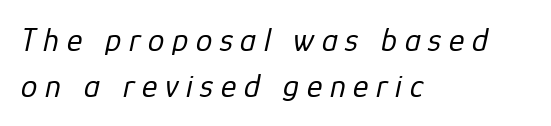
The image shows 33 px regular-weight type, italic (leaning right); set left-aligned, normal line spacing (1.38x), unusually wide letter spacing (+0.23 em), not underlined; low stroke contrast and a medium x-height.
